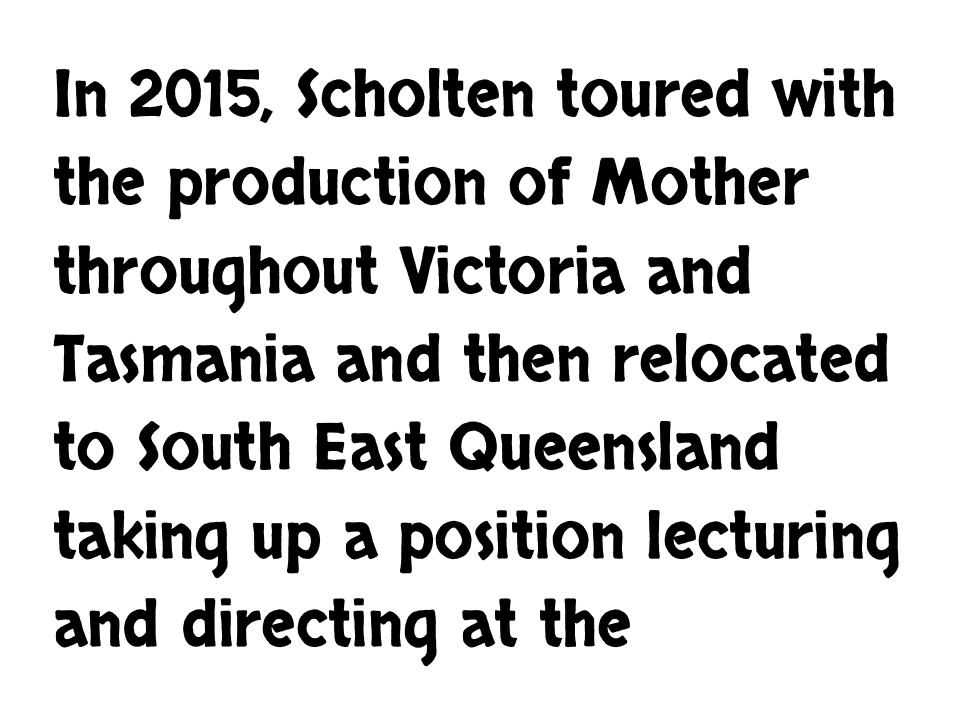
The image shows 64 px condensed sans-serif type, upright; set left-aligned, normal line spacing (1.38x), normal letter spacing, not underlined; low stroke contrast and a large x-height.
